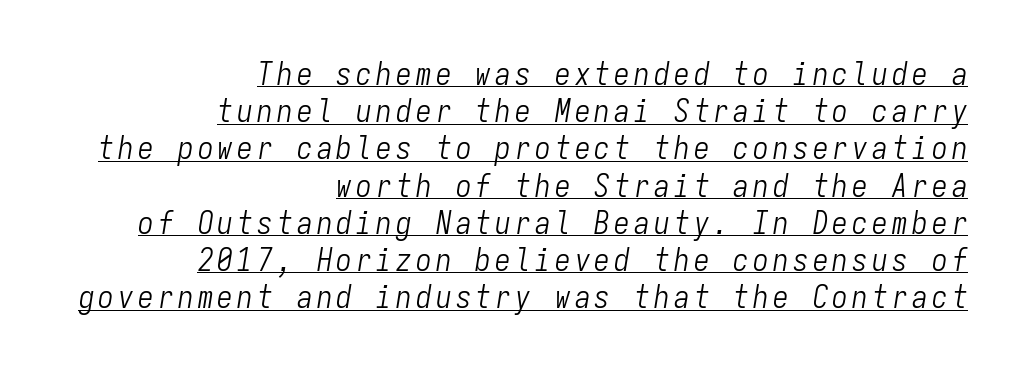
{"italic": "yes", "lean": "right", "slant_degrees": 9, "bold": "no", "weight": "light", "width": "condensed", "stroke_contrast": "low", "x_height": "medium", "monospaced": "yes", "underline": "yes", "align": "right", "line_spacing_ratio": 1.2, "glyph_px": 31}
